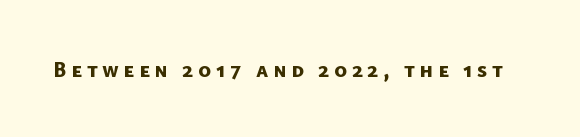
The image shows 22 px bold type; set unusually wide letter spacing (+0.21 em), not underlined.
